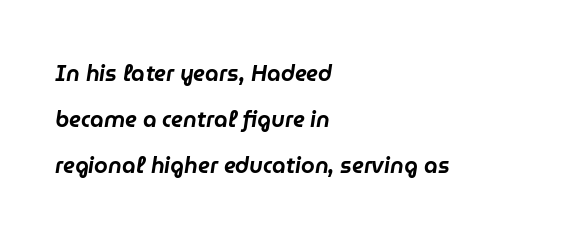
The image shows 22 px text type, italic (leaning right); set left-aligned, loose line spacing (2.1x), normal letter spacing, not underlined.
